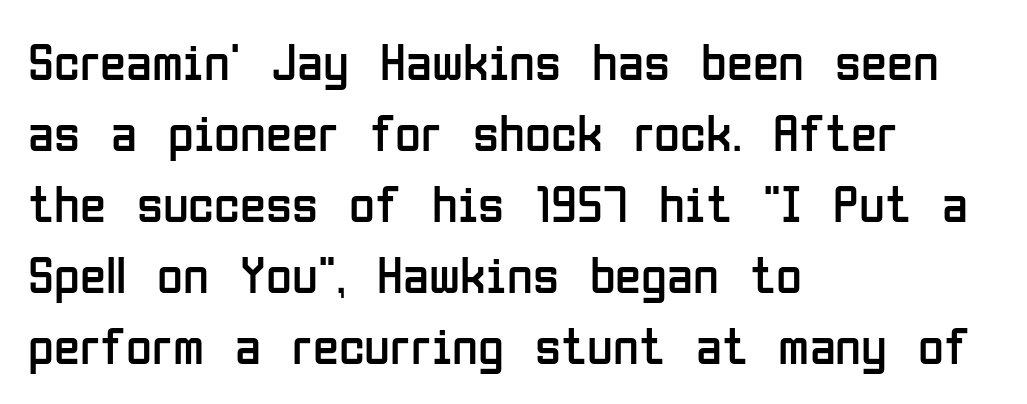
The image shows 53 px regular-weight, condensed sans-serif type, upright; set left-aligned, normal line spacing (1.34x), normal letter spacing, not underlined; low stroke contrast and a medium x-height.
